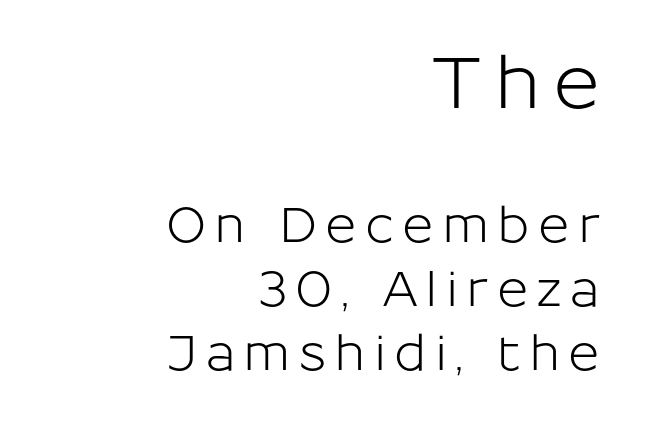
The image shows 72 px sans-serif type, upright; set right-aligned, normal line spacing (1.33x), not underlined; the first (top) block is 1.5x larger; low stroke contrast and a medium x-height.
